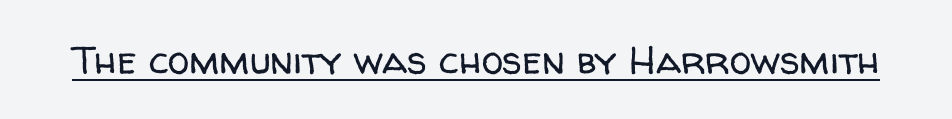
The image shows 39 px regular-weight sans-serif type, upright; set normal letter spacing, underlined; low stroke contrast and a medium x-height.
